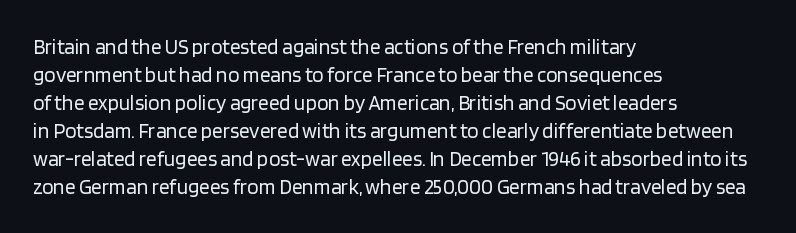
{"italic": "no", "bold": "no", "underline": "no", "align": "left", "line_spacing": "normal", "line_spacing_ratio": 1.33, "letter_spacing": "normal", "letter_spacing_em": 0.0, "glyph_px": 21}
